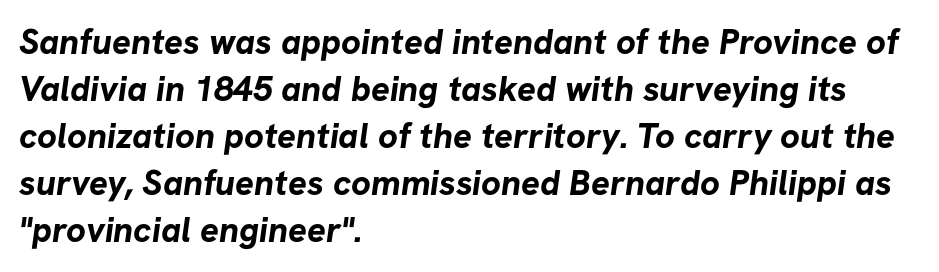
The image shows 35 px bold sans-serif type; set left-aligned, normal line spacing (1.34x), normal letter spacing, not underlined; low stroke contrast and a medium x-height.
